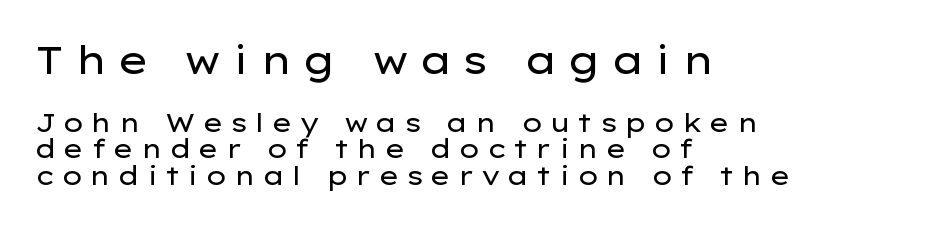
Q: Is the text bold? A: No.
Q: Is the text italic (slanted)? A: No, it is upright.
Q: Is the typeface a serif or a sans-serif typeface? A: Sans-serif.
Q: Is the text underlined? A: No.
Q: How is the paragraph aligned? A: Left-aligned.
Q: Is the spacing between letters normal or unusually wide? A: Unusually wide.
Q: Is the spacing between lines tight, normal or loose? A: Tight.
Q: Which block of text is set in a larger size, the first (top) or the second (bottom)? A: The first (top) one.
Q: Width (condensed, normal, or wide)? A: Wide.
Q: Stroke contrast? A: Low.
Q: x-height? A: Medium.
Q: Monospaced? A: No.
